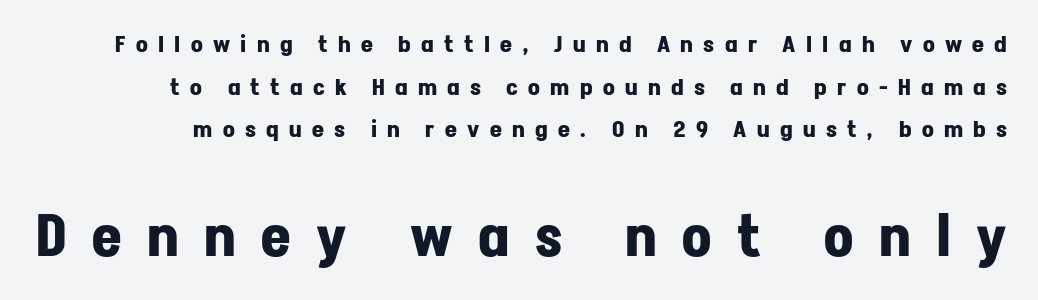
Posture: vertical. Size hierarchy here favors the trailing block over the leading one. Typographically, this falls in the sans-serif category. Compared with typical body copy, the letter spacing here is much looser. On the weight axis this lands at bold, roughly 700. Honestly, there is no underline to notice here at all.
